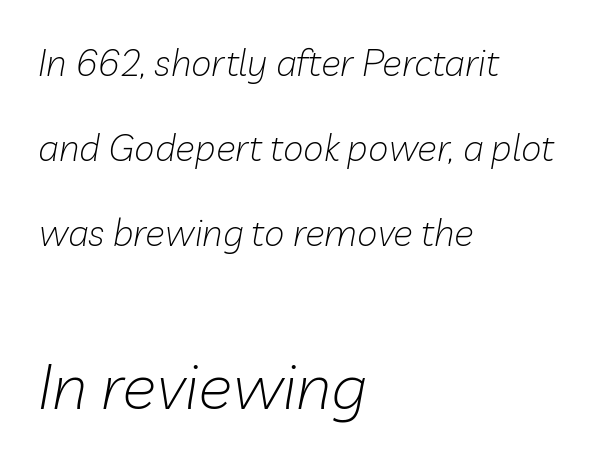
The image shows 64 px light type, italic (leaning right); set left-aligned, loose line spacing (2.3x), normal letter spacing, not underlined; the second (bottom) block is 1.73x larger; low stroke contrast and a medium x-height.
